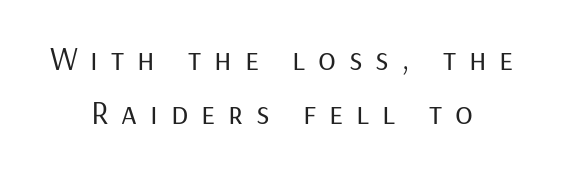
Stems and bowls with no extra thickness — not bold. Horizontal alignment here is central, giving a formal, balanced look. Caption: expanded tracking, letters set apart. Spacing verdict: proportional, widths tailored to each character. The area under the type is left untouched. Are there feet on the stems? There aren't — it's a sans.
